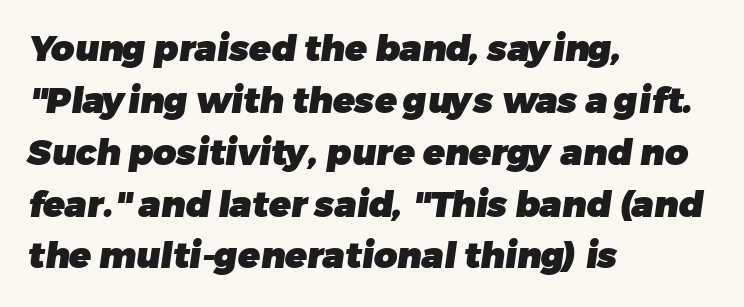
Q: Is the text bold? A: Yes.
Q: Is the typeface a serif or a sans-serif typeface? A: Sans-serif.
Q: Is the text underlined? A: No.
Q: How is the paragraph aligned? A: Left-aligned.
Q: Is the spacing between letters normal or unusually wide? A: Normal.
Q: Is the spacing between lines tight, normal or loose? A: Normal.
Q: Width (condensed, normal, or wide)? A: Normal.
Q: Stroke contrast? A: Low.
Q: x-height? A: Medium.
Q: Monospaced? A: No.
